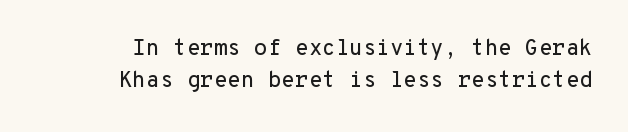
{"italic": "no", "underline": "no", "align": "right", "line_spacing": "normal", "line_spacing_ratio": 1.47, "letter_spacing": "normal", "letter_spacing_em": 0.0, "glyph_px": 22}
